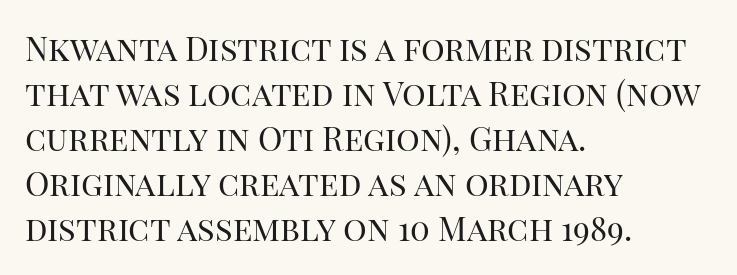
{"serif": "yes", "italic": "no", "bold": "no", "weight": "regular", "width": "normal", "stroke_contrast": "high", "x_height": "large", "monospaced": "no", "underline": "no", "align": "left", "line_spacing": "normal", "line_spacing_ratio": 1.36, "letter_spacing": "normal", "letter_spacing_em": 0.0, "glyph_px": 33}
